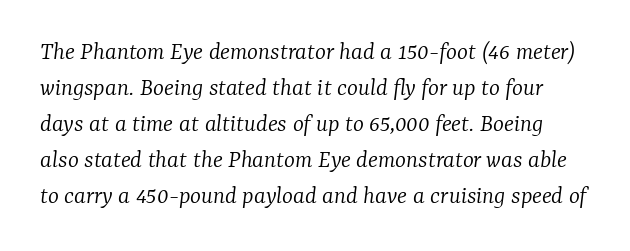
Q: Is the text bold? A: No.
Q: Is the text italic (slanted)? A: Yes, it leans right by about 7 degrees.
Q: Is the text underlined? A: No.
Q: Is the spacing between letters normal or unusually wide? A: Normal.
Q: Is the spacing between lines tight, normal or loose? A: Normal.
